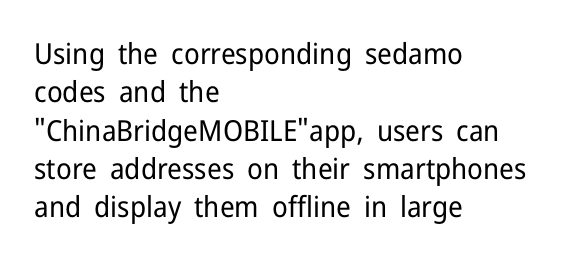
The image shows 29 px regular-weight sans-serif type, upright; set left-aligned, normal line spacing (1.32x), normal letter spacing, not underlined; low stroke contrast and a medium x-height.
